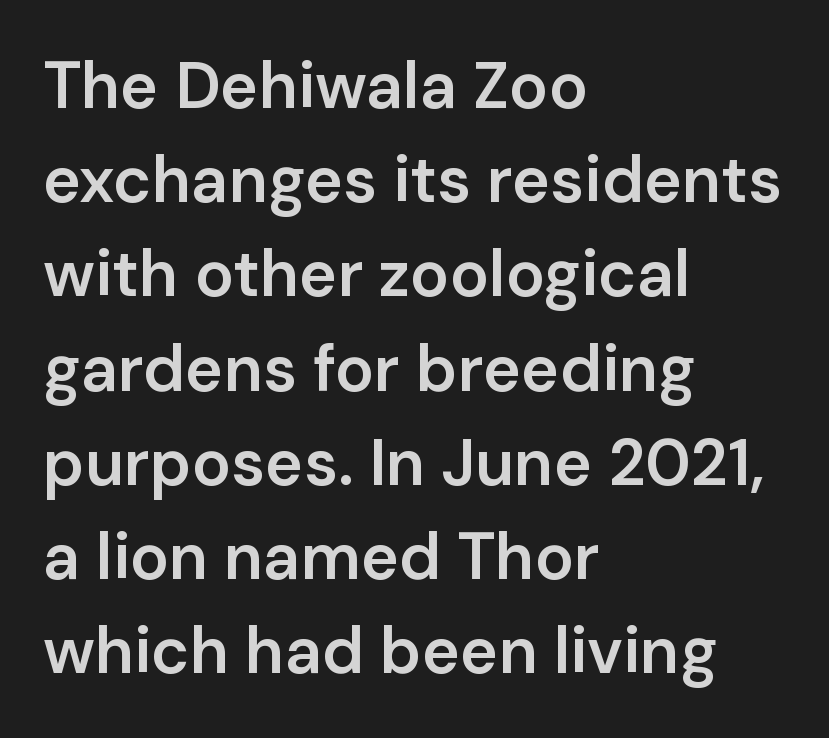
Nobody touched the tracking dial on this one. What kind of face is this? One without serifs — a sans. The rendering uses a moderate line-height, typical for paragraphs. Upright lettering throughout. Every letter is mildly thick-stroked: semibold rather than bold.
